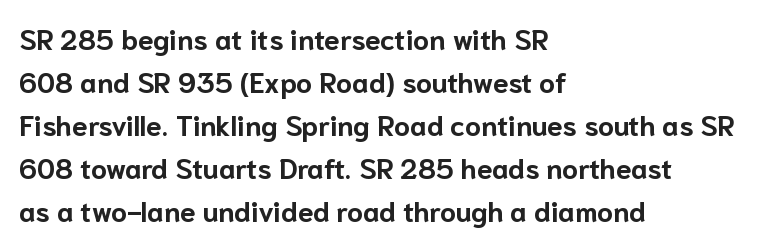
The image shows 28 px bold sans-serif type, upright; set left-aligned, normal line spacing (1.54x), normal letter spacing, not underlined; low stroke contrast and a medium x-height.
